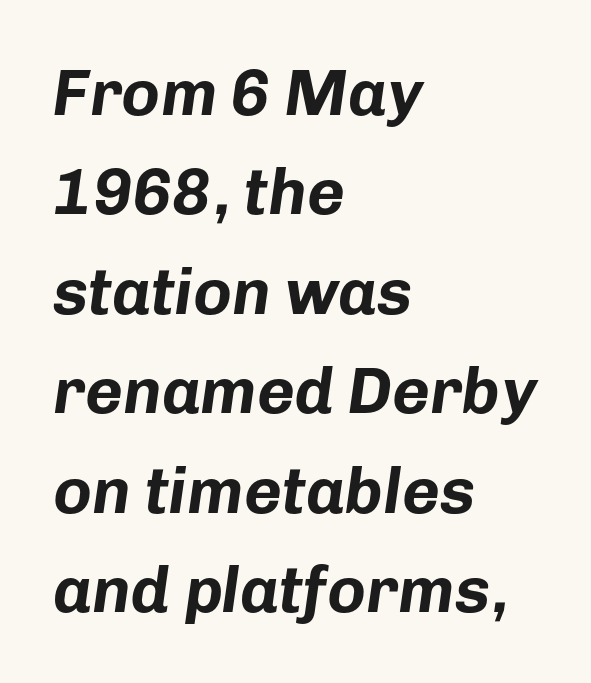
{"italic": "yes", "lean": "right", "slant_degrees": 8, "bold": "yes", "weight": "bold", "width": "normal", "stroke_contrast": "low", "x_height": "medium", "monospaced": "no", "underline": "no", "align": "left", "line_spacing": "normal", "line_spacing_ratio": 1.53, "letter_spacing": "normal", "letter_spacing_em": 0.0, "glyph_px": 65}
